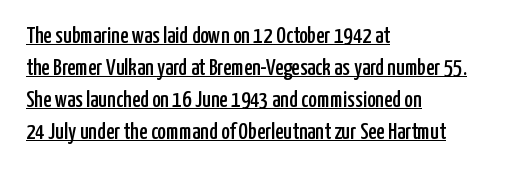
{"italic": "no", "underline": "yes", "align": "left", "line_spacing": "normal", "line_spacing_ratio": 1.39, "letter_spacing": "normal", "letter_spacing_em": 0.0, "glyph_px": 23}
